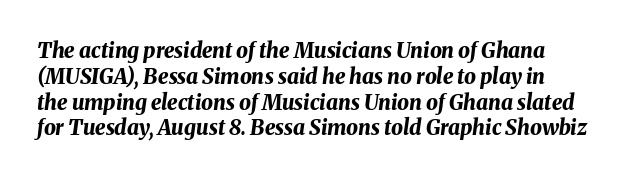
The image shows 21 px bold type, italic (leaning right); set line spacing 1.23x, normal letter spacing, not underlined.
